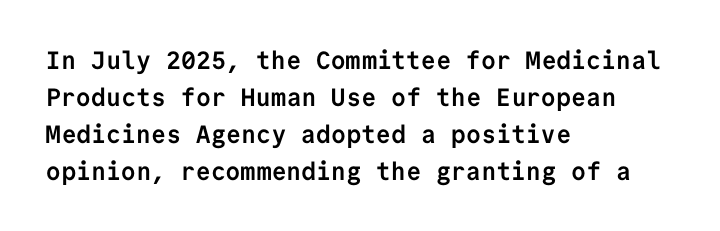
{"italic": "no", "bold": "yes", "underline": "no", "align": "left", "line_spacing": "normal", "line_spacing_ratio": 1.48, "letter_spacing": "normal", "letter_spacing_em": 0.0, "glyph_px": 25}
